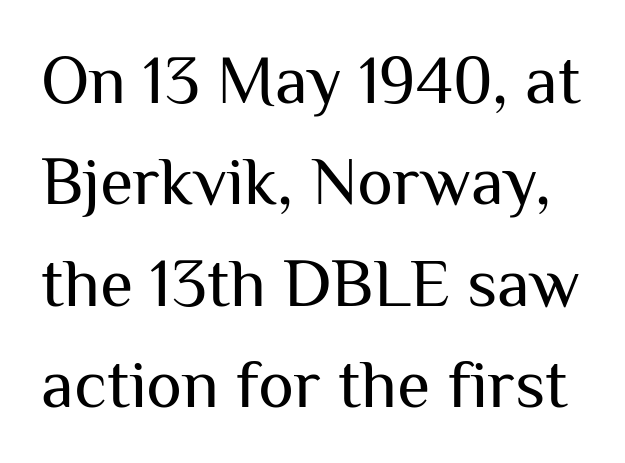
The image shows 68 px regular-weight sans-serif type, upright; set normal line spacing (1.49x), normal letter spacing, not underlined; medium stroke contrast and a medium x-height.
